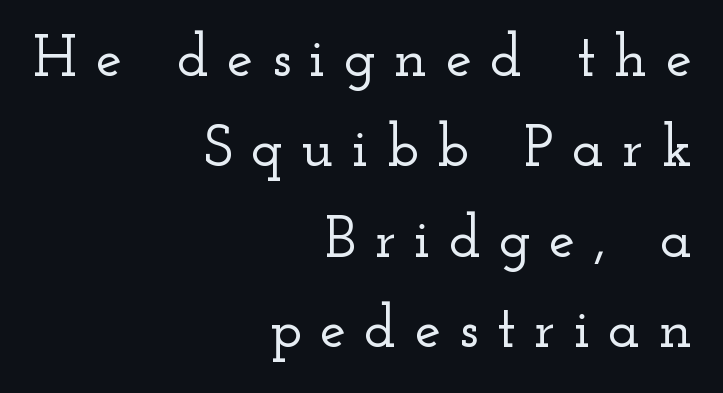
Q: Is the text italic (slanted)? A: No, it is upright.
Q: Is the typeface a serif or a sans-serif typeface? A: Serif.
Q: Is the text underlined? A: No.
Q: How is the paragraph aligned? A: Right-aligned.
Q: Is the spacing between letters normal or unusually wide? A: Unusually wide.
Q: Is the spacing between lines tight, normal or loose? A: Normal.
Q: Width (condensed, normal, or wide)? A: Wide.
Q: Stroke contrast? A: Low.
Q: x-height? A: Small.
Q: Monospaced? A: No.
